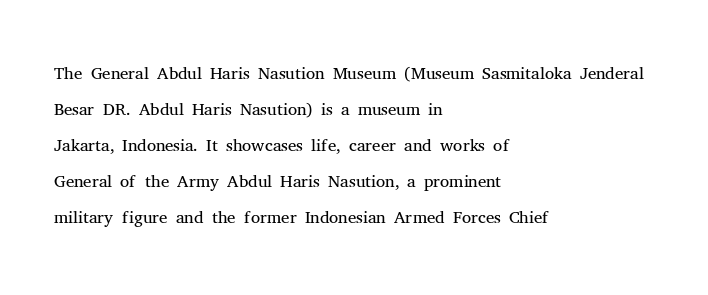
Q: Is the text bold? A: No.
Q: Is the text italic (slanted)? A: No, it is upright.
Q: Is the text underlined? A: No.
Q: How is the paragraph aligned? A: Left-aligned.
Q: Is the spacing between letters normal or unusually wide? A: Normal.
Q: Is the spacing between lines tight, normal or loose? A: Normal.
